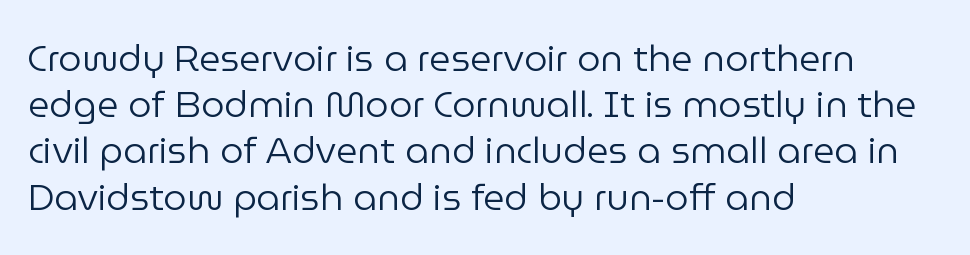
{"serif": "no", "italic": "no", "bold": "no", "weight": "regular", "width": "normal", "stroke_contrast": "low", "x_height": "medium", "monospaced": "no", "underline": "no", "align": "left", "line_spacing": "normal", "line_spacing_ratio": 1.25, "letter_spacing": "normal", "letter_spacing_em": 0.0, "glyph_px": 37}
